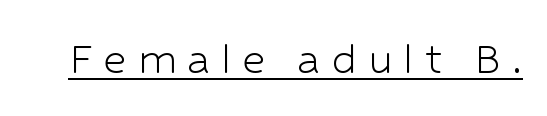
The image shows 51 px light sans-serif type, upright; set unusually wide letter spacing (+0.21 em), underlined; low stroke contrast and a medium x-height.
